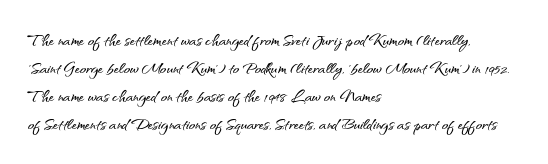
{"underline": "no", "align": "left", "line_spacing": "normal", "line_spacing_ratio": 1.33, "letter_spacing": "normal", "letter_spacing_em": 0.0, "glyph_px": 21}
